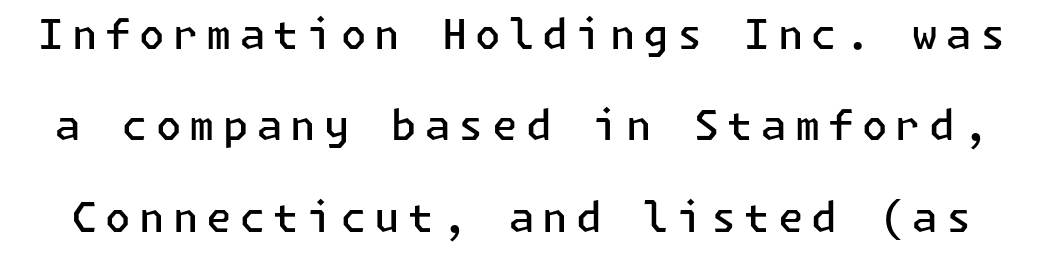
A clean baseline with only descenders dipping below it. Characters remain perfectly vertical along every line. Firm but not heavy-handed strokes: this text is semibold. Honestly, the rows look like they've been pulled way apart.
